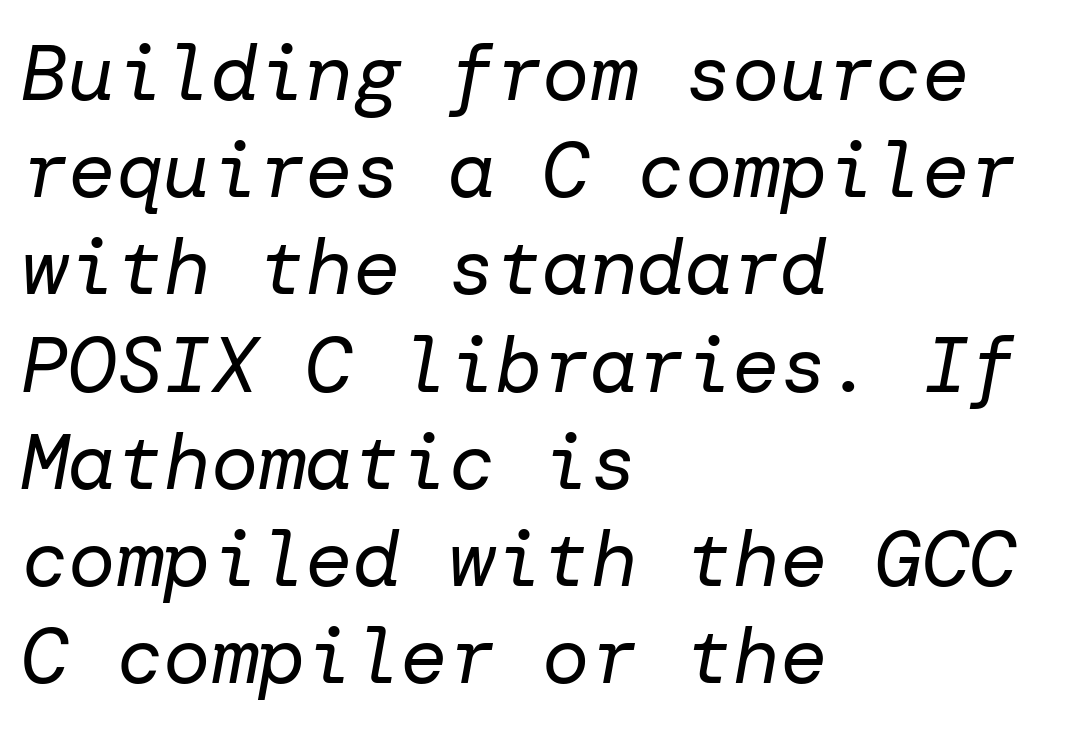
Q: Is the text bold? A: No.
Q: Is the text italic (slanted)? A: Yes, it leans right by about 10 degrees.
Q: Is the text underlined? A: No.
Q: How is the paragraph aligned? A: Left-aligned.
Q: Is the spacing between letters normal or unusually wide? A: Normal.
Q: Width (condensed, normal, or wide)? A: Normal.
Q: Stroke contrast? A: Low.
Q: x-height? A: Medium.
